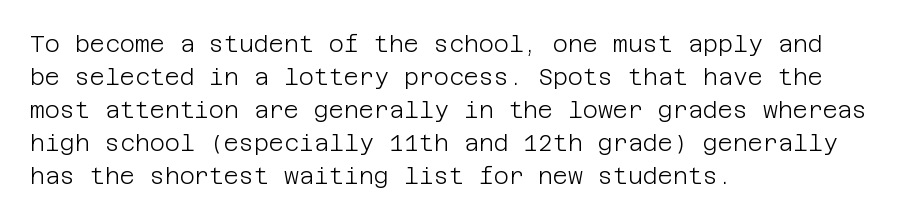
{"italic": "no", "bold": "no", "underline": "no", "align": "left", "line_spacing": "normal", "line_spacing_ratio": 1.43, "letter_spacing": "normal", "letter_spacing_em": 0.0, "glyph_px": 23}
